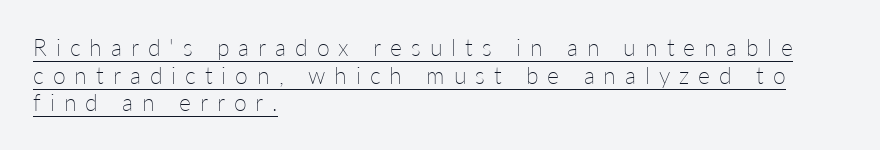
Q: Is the text bold? A: No.
Q: Is the text italic (slanted)? A: No, it is upright.
Q: Is the text underlined? A: Yes.
Q: How is the paragraph aligned? A: Left-aligned.
Q: Is the spacing between letters normal or unusually wide? A: Unusually wide.
